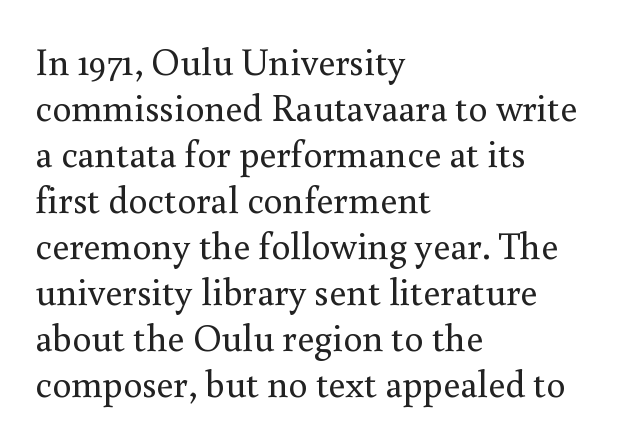
Q: Is the text bold? A: No.
Q: Is the text italic (slanted)? A: No, it is upright.
Q: Is the typeface a serif or a sans-serif typeface? A: Serif.
Q: Is the text underlined? A: No.
Q: How is the paragraph aligned? A: Left-aligned.
Q: Is the spacing between letters normal or unusually wide? A: Normal.
Q: Width (condensed, normal, or wide)? A: Normal.
Q: Stroke contrast? A: Medium.
Q: x-height? A: Small.
Q: Monospaced? A: No.
